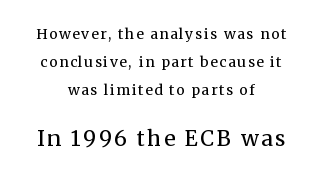
The passage shown stacks its lines with a broad gap. These lines stack symmetrically, like a column narrowing and widening about its center. This layout puts the modest block above and the oversized block below. Is this a heavy cut? Hardly; it is regular or lighter.
